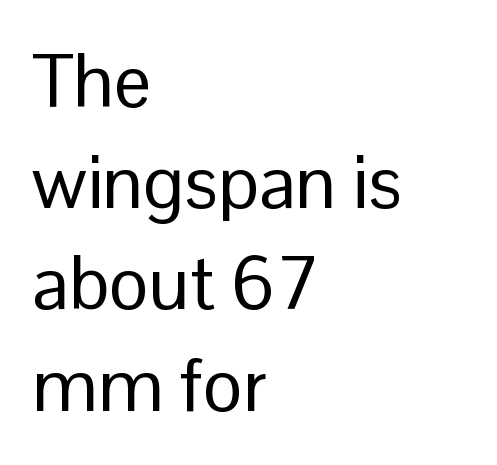
Q: Is the text bold? A: No.
Q: Is the text italic (slanted)? A: No, it is upright.
Q: Is the typeface a serif or a sans-serif typeface? A: Sans-serif.
Q: Is the text underlined? A: No.
Q: How is the paragraph aligned? A: Left-aligned.
Q: Is the spacing between letters normal or unusually wide? A: Normal.
Q: Is the spacing between lines tight, normal or loose? A: Normal.
Q: Width (condensed, normal, or wide)? A: Normal.
Q: Stroke contrast? A: Low.
Q: x-height? A: Medium.
Q: Monospaced? A: No.
